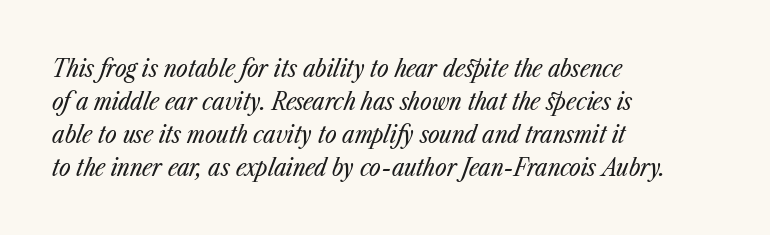
The weight would be labelled regular, book, light, or lighter still. Whoever set this chose a conventional vertical rhythm. The glyphs look as if they've been sheared to an angle. These lines stack with their left ends in a neat column. Nothing unusual about the tracking: characters are spaced as the font intends. Descenders hang freely into open space.
